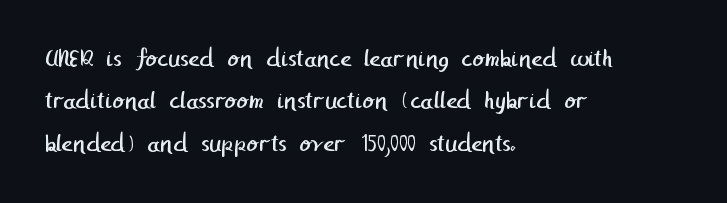
{"bold": "no", "underline": "no", "align": "left", "line_spacing": "normal", "line_spacing_ratio": 1.57, "letter_spacing": "normal", "letter_spacing_em": 0.0, "glyph_px": 27}
